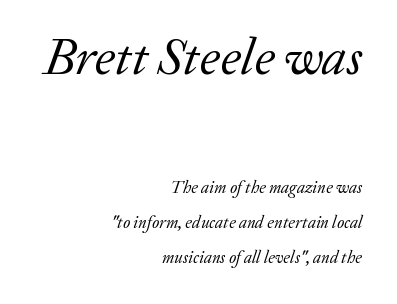
Would a proofreader flag this as italicized? Yes. Note: larger setting up top, smaller setting below. The letters sit at their default tracking, neither squeezed nor spread. Letters have the restrained weight of plain body copy at most.
